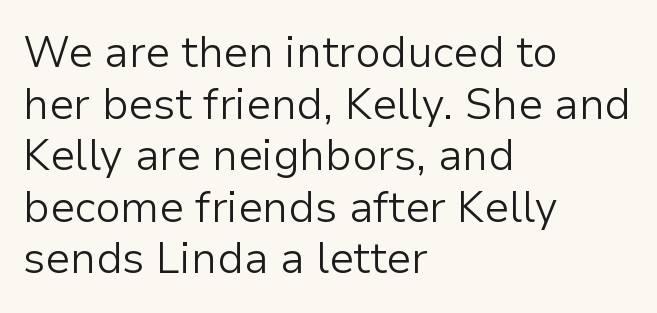
Q: Is the text bold? A: No.
Q: Is the text italic (slanted)? A: No, it is upright.
Q: Is the typeface a serif or a sans-serif typeface? A: Sans-serif.
Q: Is the text underlined? A: No.
Q: How is the paragraph aligned? A: Left-aligned.
Q: Is the spacing between letters normal or unusually wide? A: Normal.
Q: Width (condensed, normal, or wide)? A: Normal.
Q: Stroke contrast? A: Low.
Q: x-height? A: Medium.
Q: Monospaced? A: No.
